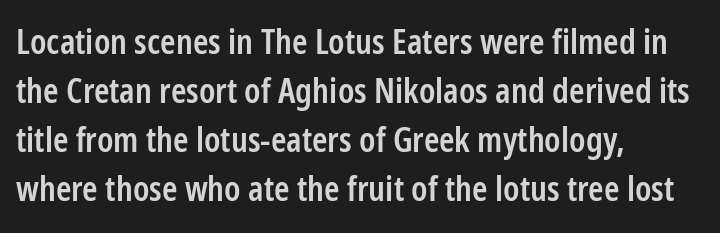
The image shows 35 px semibold, condensed sans-serif type, upright; set left-aligned, normal line spacing (1.4x), normal letter spacing, not underlined; low stroke contrast and a medium x-height.
